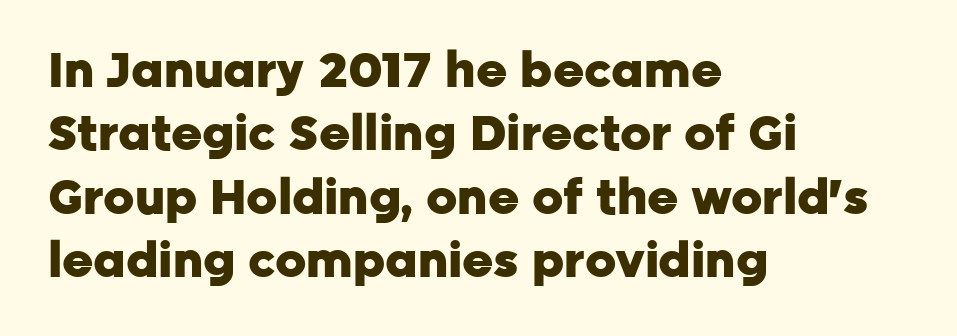
{"serif": "no", "italic": "no", "bold": "yes", "weight": "heavy", "width": "normal", "stroke_contrast": "low", "x_height": "medium", "monospaced": "no", "underline": "no", "align": "left", "line_spacing": "normal", "line_spacing_ratio": 1.32, "letter_spacing": "normal", "letter_spacing_em": 0.0, "glyph_px": 48}
